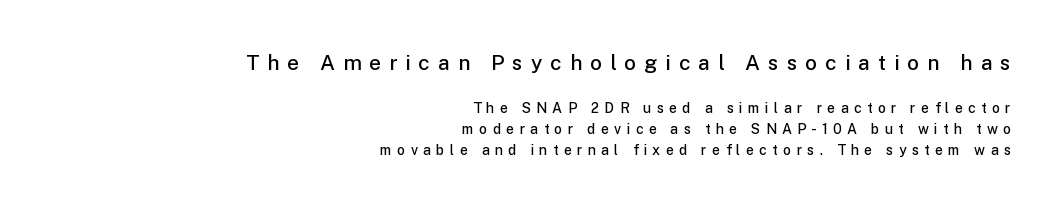
Q: Is the text bold? A: Semi-bold.
Q: Is the text italic (slanted)? A: No, it is upright.
Q: Is the text underlined? A: No.
Q: How is the paragraph aligned? A: Right-aligned.
Q: Is the spacing between letters normal or unusually wide? A: Unusually wide.
Q: Is the spacing between lines tight, normal or loose? A: Normal.
Q: Which block of text is set in a larger size, the first (top) or the second (bottom)? A: The first (top) one.
